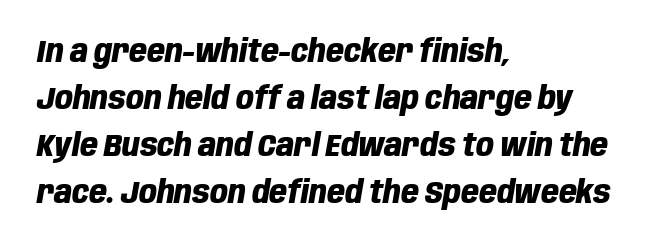
Would a proofreader flag this as italicized? Yes. The passage shown has conventional tracking throughout. The glyphs have the mass of a bold cut. Where is the straight margin? On the left. Think of a printed novel: that variable character pitch is what you see here. Does the leading feel generous? No, just average.
